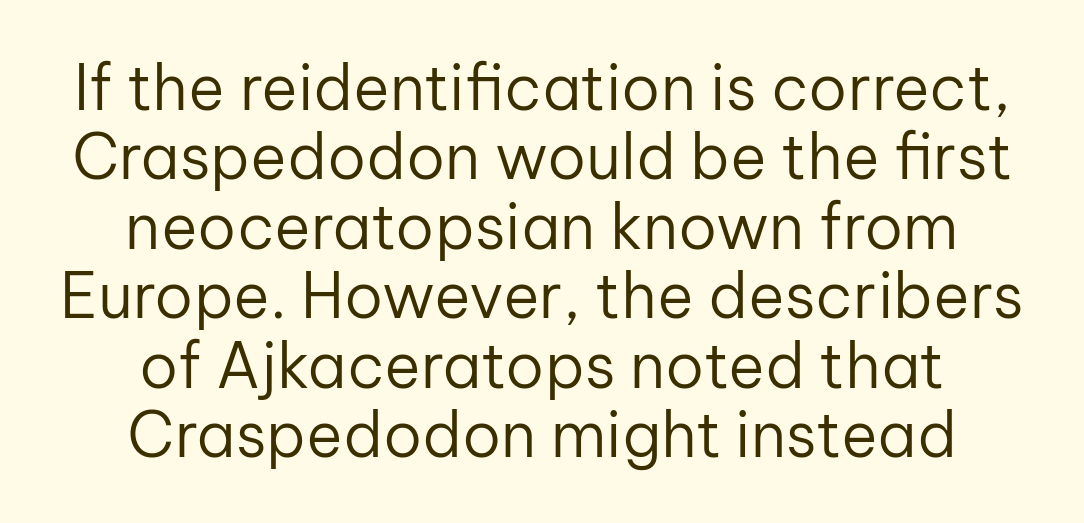
The image shows 62 px regular-weight sans-serif type, upright; set centered, tight line spacing (1.12x), normal letter spacing, not underlined; low stroke contrast and a medium x-height.
